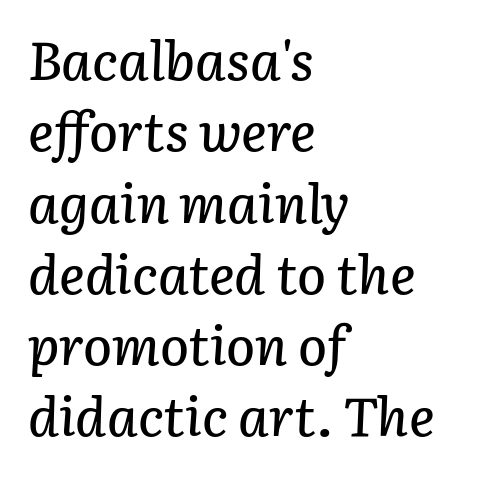
{"italic": "yes", "lean": "right", "slant_degrees": 3, "width": "normal", "stroke_contrast": "low", "x_height": "medium", "monospaced": "no", "underline": "no", "align": "left", "line_spacing": "normal", "line_spacing_ratio": 1.32, "letter_spacing": "normal", "letter_spacing_em": 0.0, "glyph_px": 54}
